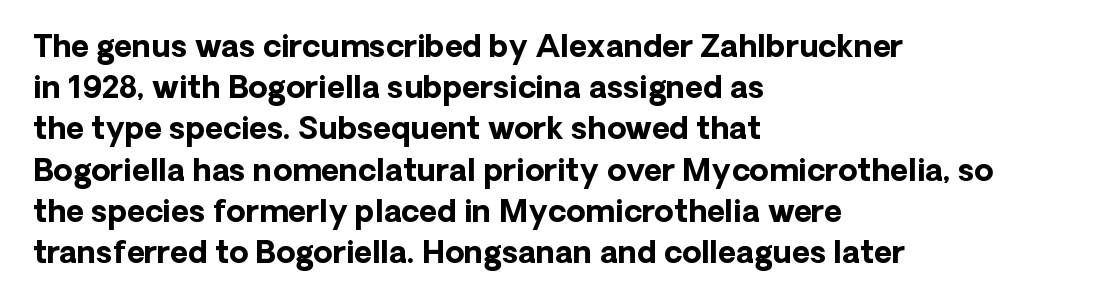
{"serif": "no", "italic": "no", "bold": "yes", "weight": "bold", "width": "normal", "stroke_contrast": "low", "x_height": "medium", "monospaced": "no", "underline": "no", "align": "left", "line_spacing": "normal", "line_spacing_ratio": 1.33, "letter_spacing": "normal", "letter_spacing_em": 0.0, "glyph_px": 31}
